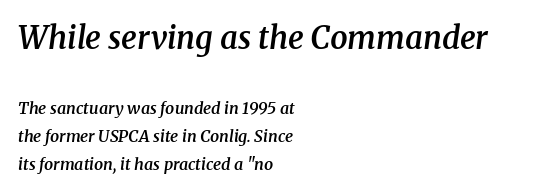
{"serif": "yes", "italic": "yes", "lean": "right", "slant_degrees": 8, "bold": "semi", "weight": "semibold", "width": "normal", "stroke_contrast": "medium", "x_height": "medium", "monospaced": "no", "underline": "no", "align": "left", "line_spacing_ratio": 1.77, "letter_spacing": "normal", "letter_spacing_em": 0.0, "larger_block": "first", "size_ratio": 1.94, "glyph_px": 31}
